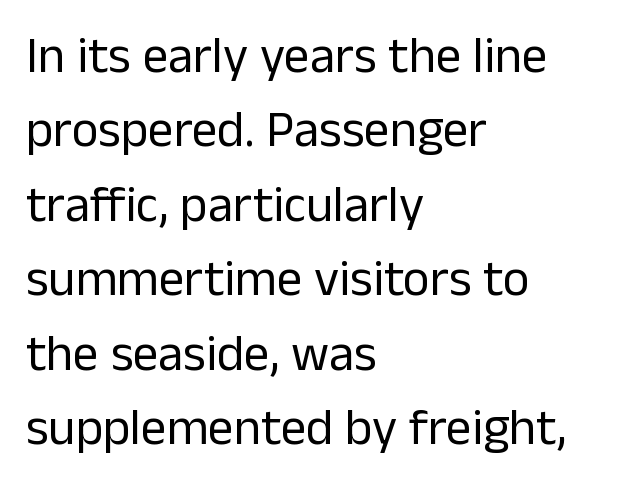
The image shows 51 px regular-weight sans-serif type, upright; set left-aligned, normal line spacing (1.46x), normal letter spacing, not underlined; low stroke contrast and a medium x-height.
